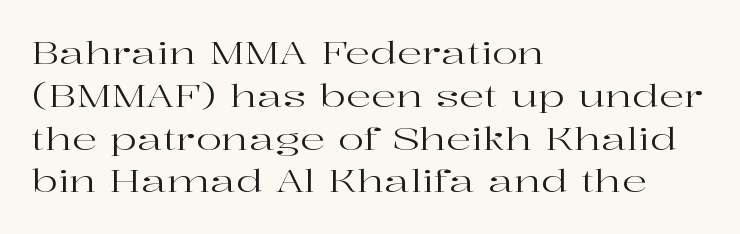
Q: Is the text bold? A: No.
Q: Is the text italic (slanted)? A: No, it is upright.
Q: Is the typeface a serif or a sans-serif typeface? A: Serif.
Q: Is the text underlined? A: No.
Q: How is the paragraph aligned? A: Left-aligned.
Q: Is the spacing between letters normal or unusually wide? A: Normal.
Q: Is the spacing between lines tight, normal or loose? A: Normal.
Q: Width (condensed, normal, or wide)? A: Wide.
Q: Stroke contrast? A: High.
Q: x-height? A: Medium.
Q: Monospaced? A: No.
